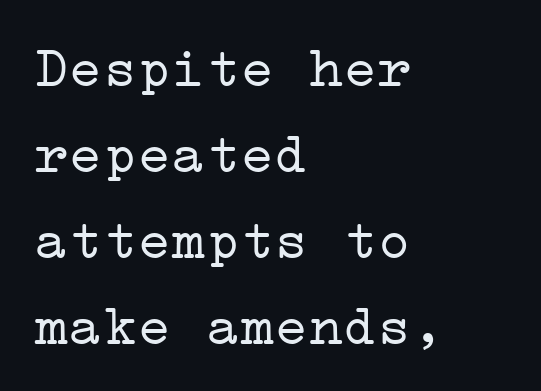
A bare baseline throughout the passage. These lines stack with their left ends in a neat column. Compared with typical body copy, the letter spacing here is the same. The axis of the letterforms is exactly vertical. Observe the serifs anchoring each vertical stroke in this sample.
